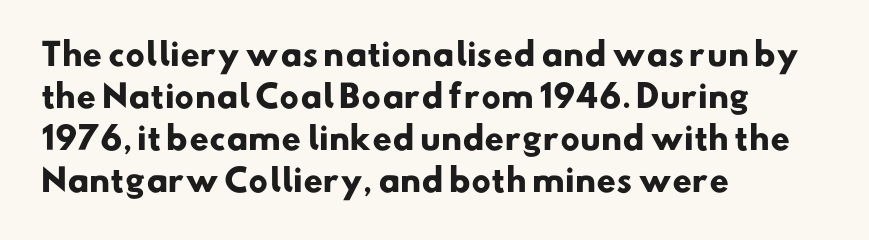
{"serif": "no", "bold": "yes", "weight": "heavy", "width": "normal", "stroke_contrast": "low", "x_height": "small", "monospaced": "no", "underline": "no", "align": "left", "line_spacing": "normal", "line_spacing_ratio": 1.35, "letter_spacing": "normal", "letter_spacing_em": 0.0, "glyph_px": 31}
